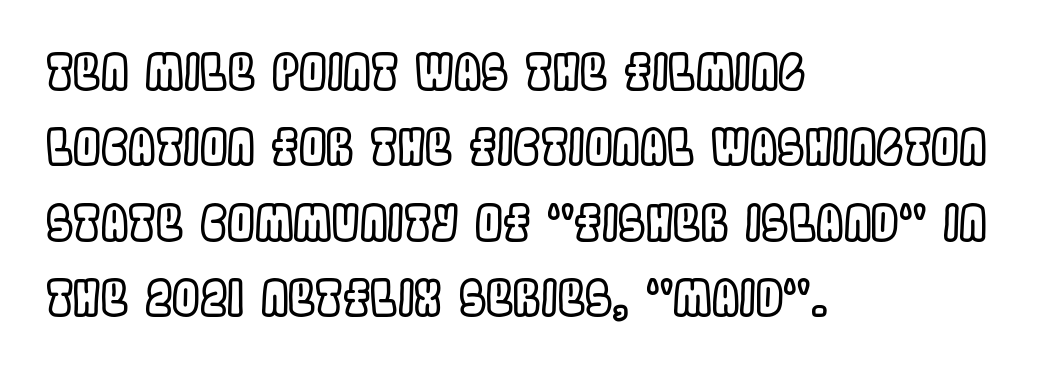
The image shows 49 px condensed type, upright; set left-aligned, normal line spacing (1.54x), normal letter spacing, not underlined; a large x-height.
